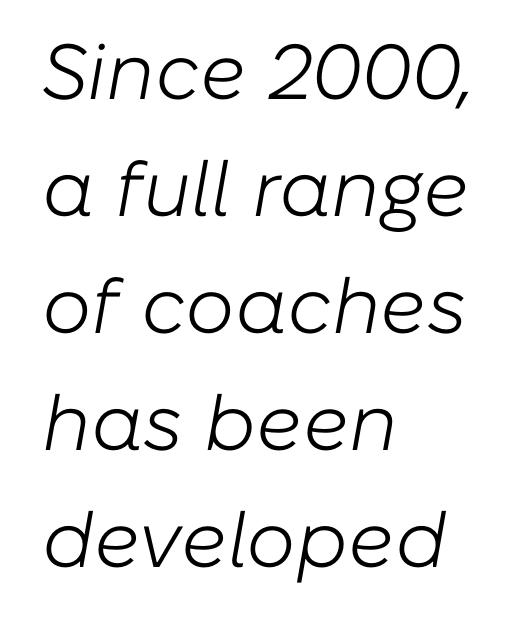
{"italic": "yes", "lean": "right", "slant_degrees": 10, "bold": "no", "weight": "light", "width": "normal", "stroke_contrast": "low", "x_height": "medium", "monospaced": "no", "underline": "no", "align": "left", "line_spacing": "normal", "line_spacing_ratio": 1.5, "letter_spacing": "normal", "letter_spacing_em": 0.0, "glyph_px": 78}
